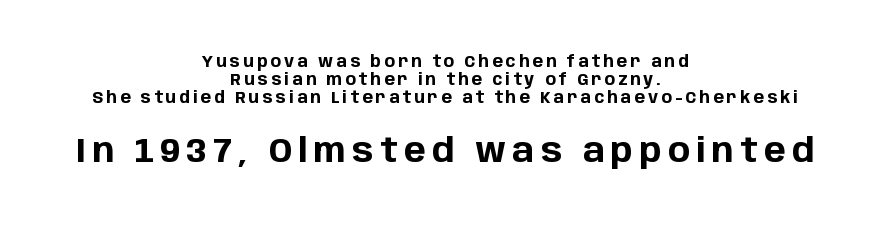
The letters are bold, with thick, heavy strokes. The face used here is proportionally spaced, like ordinary book or web type. The rendering positions every line midway between the sides. Examine the stroke ends and you'll find no serifs. The zone under the glyphs is completely vacant.
